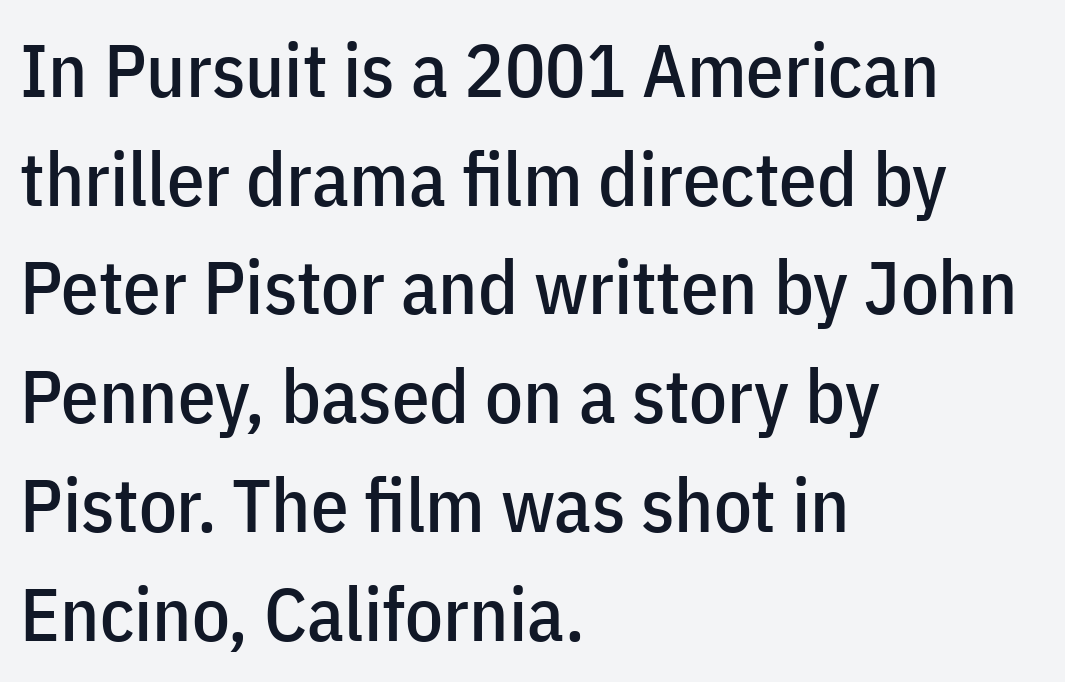
{"serif": "no", "italic": "no", "width": "condensed", "stroke_contrast": "low", "x_height": "medium", "monospaced": "no", "underline": "no", "align": "left", "line_spacing": "normal", "line_spacing_ratio": 1.45, "letter_spacing": "normal", "letter_spacing_em": 0.0, "glyph_px": 75}
